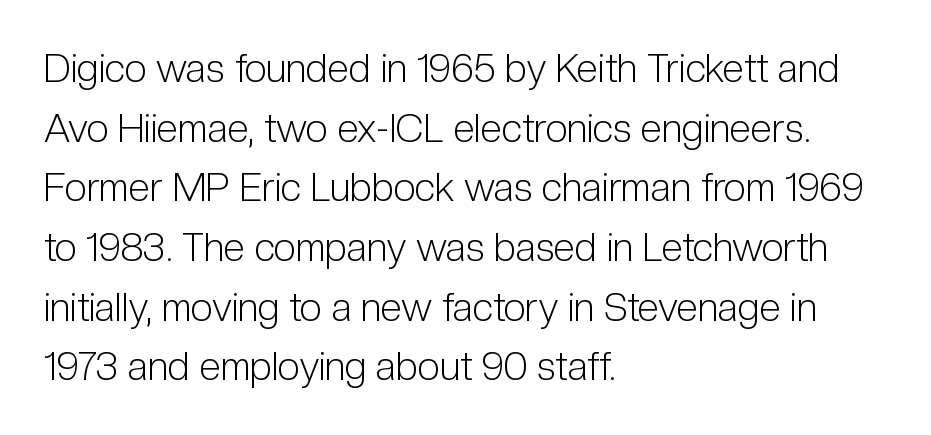
{"serif": "no", "italic": "no", "bold": "no", "weight": "light", "width": "condensed", "stroke_contrast": "low", "x_height": "medium", "monospaced": "no", "underline": "no", "align": "left", "line_spacing": "normal", "line_spacing_ratio": 1.53, "letter_spacing": "normal", "letter_spacing_em": 0.0, "glyph_px": 39}
